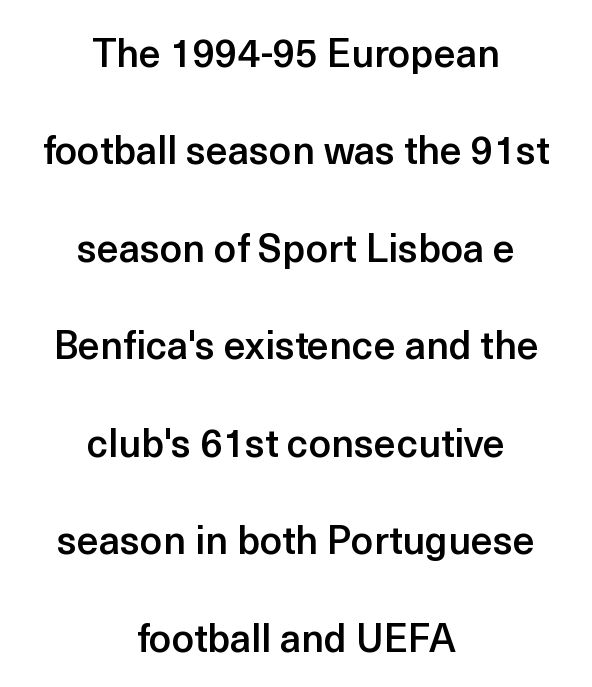
Q: Is the text bold? A: Semi-bold.
Q: Is the text italic (slanted)? A: No, it is upright.
Q: Is the typeface a serif or a sans-serif typeface? A: Sans-serif.
Q: Is the text underlined? A: No.
Q: How is the paragraph aligned? A: Centered.
Q: Is the spacing between letters normal or unusually wide? A: Normal.
Q: Is the spacing between lines tight, normal or loose? A: Loose.
Q: Width (condensed, normal, or wide)? A: Normal.
Q: x-height? A: Medium.
Q: Monospaced? A: No.
